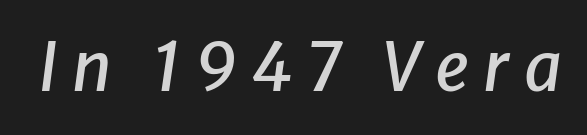
The image shows 67 px text type, italic (leaning right); set unusually wide letter spacing (+0.21 em), not underlined; low stroke contrast and a medium x-height.
